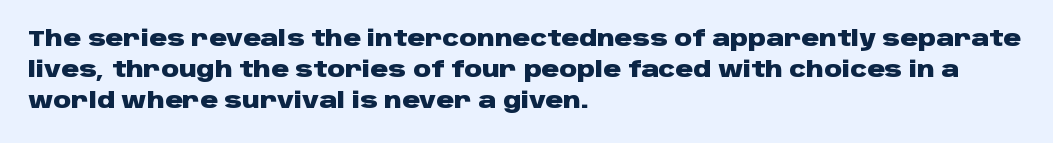
Q: Is the text bold? A: Yes.
Q: Is the text italic (slanted)? A: No, it is upright.
Q: Is the text underlined? A: No.
Q: How is the paragraph aligned? A: Left-aligned.
Q: Is the spacing between letters normal or unusually wide? A: Normal.
Q: Is the spacing between lines tight, normal or loose? A: Normal.
